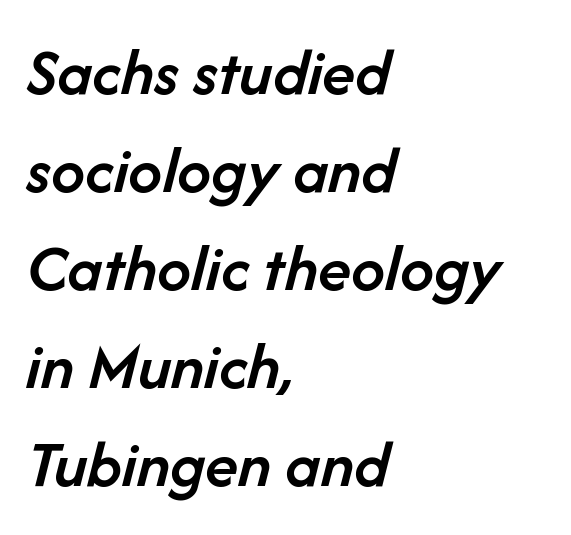
The type is set solid horizontally, with unmodified tracking. The letters are semibold — heavier than regular but short of a full bold. The passage shown leans; its letterforms are oblique. This sample is left-justified, so line endings fall wherever the words run out. These lines are rendered in a variable-pitch font.
